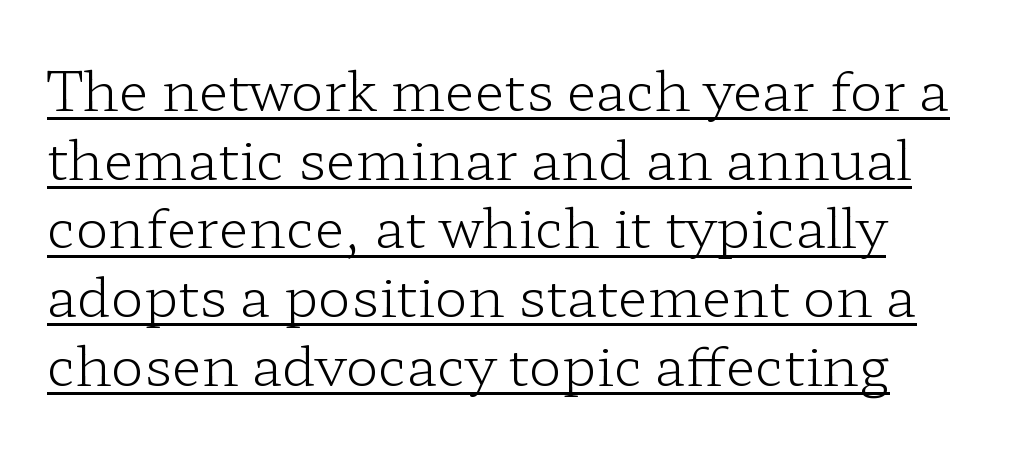
Q: Is the text bold? A: No.
Q: Is the text italic (slanted)? A: No, it is upright.
Q: Is the typeface a serif or a sans-serif typeface? A: Serif.
Q: Is the text underlined? A: Yes.
Q: How is the paragraph aligned? A: Left-aligned.
Q: Is the spacing between letters normal or unusually wide? A: Normal.
Q: Is the spacing between lines tight, normal or loose? A: Normal.
Q: Width (condensed, normal, or wide)? A: Wide.
Q: Stroke contrast? A: Low.
Q: x-height? A: Medium.
Q: Monospaced? A: No.
